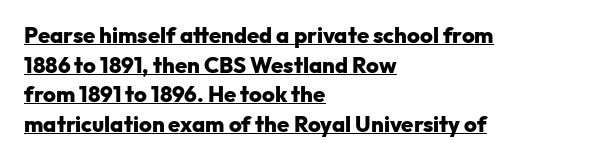
{"italic": "no", "bold": "yes", "underline": "yes", "align": "left", "line_spacing": "normal", "line_spacing_ratio": 1.35, "letter_spacing": "normal", "letter_spacing_em": 0.0, "glyph_px": 22}
